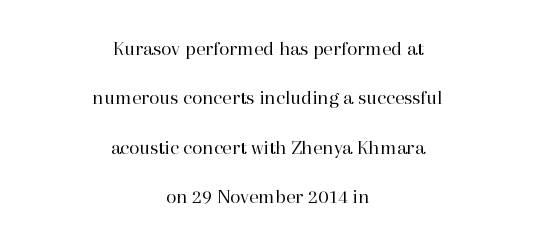
The image shows 21 px text type, upright; set centered, loose line spacing (2.35x), normal letter spacing, not underlined.
